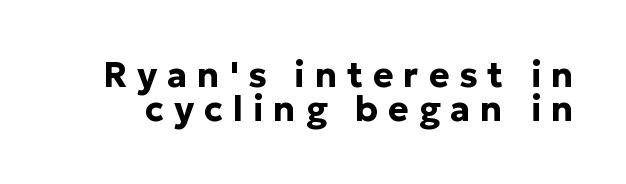
When letters stand straight like this, we call the style roman or upright. Closely set lines give the paragraph a compact silhouette. The typeface chosen for these lines omits serifs. Plenty of ink on the page — the face is bold. Proportional: the letters do not fall into vertical columns.
